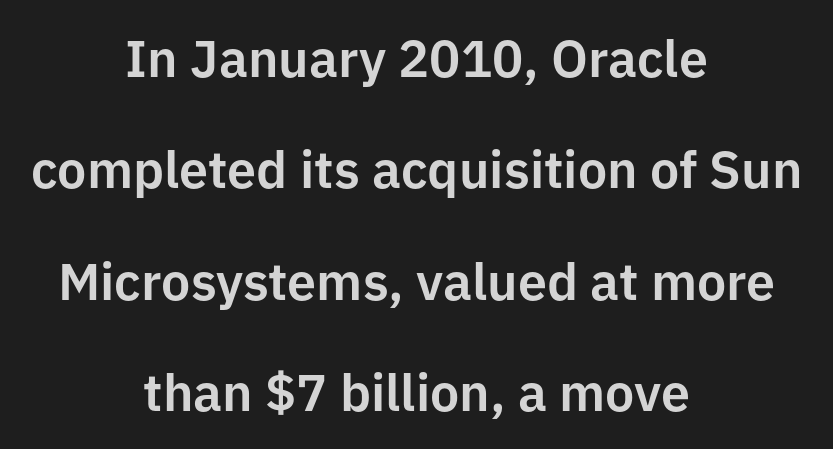
{"serif": "no", "italic": "no", "width": "normal", "stroke_contrast": "low", "x_height": "medium", "monospaced": "no", "underline": "no", "align": "center", "line_spacing": "loose", "line_spacing_ratio": 2.14, "letter_spacing": "normal", "letter_spacing_em": 0.0, "glyph_px": 52}
